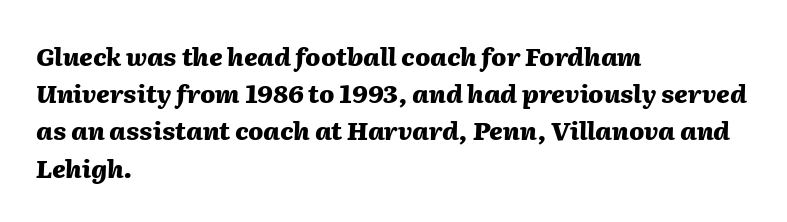
The image shows 25 px bold type, italic (leaning right); set left-aligned, normal line spacing (1.49x), normal letter spacing, not underlined.
